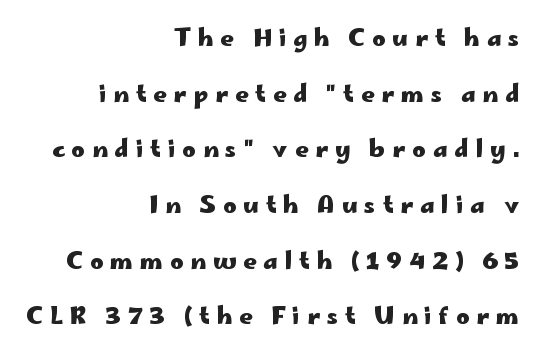
Q: Is the text bold? A: Yes.
Q: Is the text italic (slanted)? A: No, it is upright.
Q: Is the text underlined? A: No.
Q: How is the paragraph aligned? A: Right-aligned.
Q: Is the spacing between letters normal or unusually wide? A: Unusually wide.
Q: Is the spacing between lines tight, normal or loose? A: Loose.
